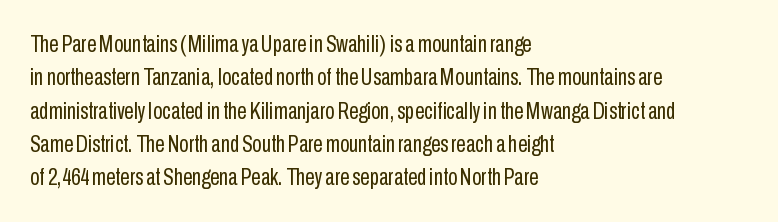
Q: Is the text bold? A: No.
Q: Is the text italic (slanted)? A: No, it is upright.
Q: Is the text underlined? A: No.
Q: How is the paragraph aligned? A: Left-aligned.
Q: Is the spacing between letters normal or unusually wide? A: Normal.
Q: Is the spacing between lines tight, normal or loose? A: Normal.
